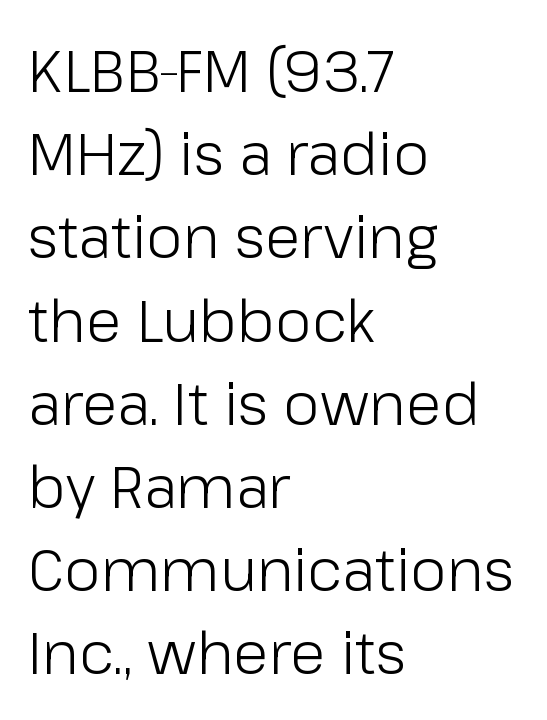
The image shows 59 px light sans-serif type, upright; set left-aligned, normal line spacing (1.41x), normal letter spacing, not underlined; low stroke contrast and a medium x-height.
